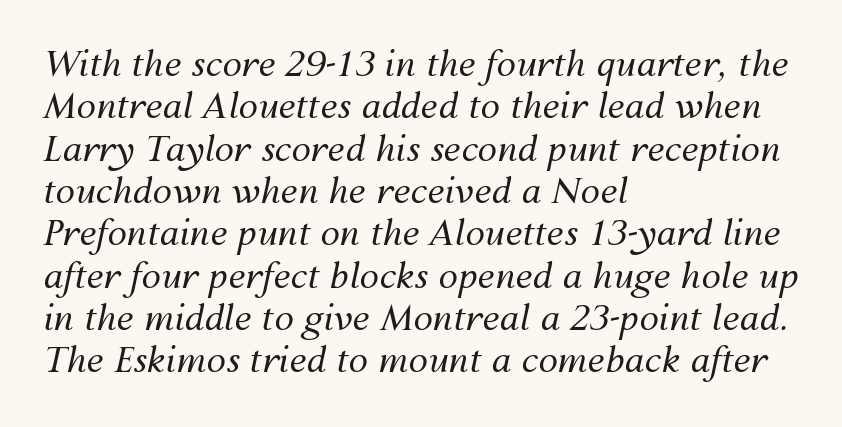
Q: Is the text bold? A: No.
Q: Is the text italic (slanted)? A: Yes, it leans right by about 12 degrees.
Q: Is the text underlined? A: No.
Q: How is the paragraph aligned? A: Left-aligned.
Q: Is the spacing between letters normal or unusually wide? A: Normal.
Q: Width (condensed, normal, or wide)? A: Normal.
Q: Stroke contrast? A: Medium.
Q: x-height? A: Medium.
Q: Monospaced? A: No.
